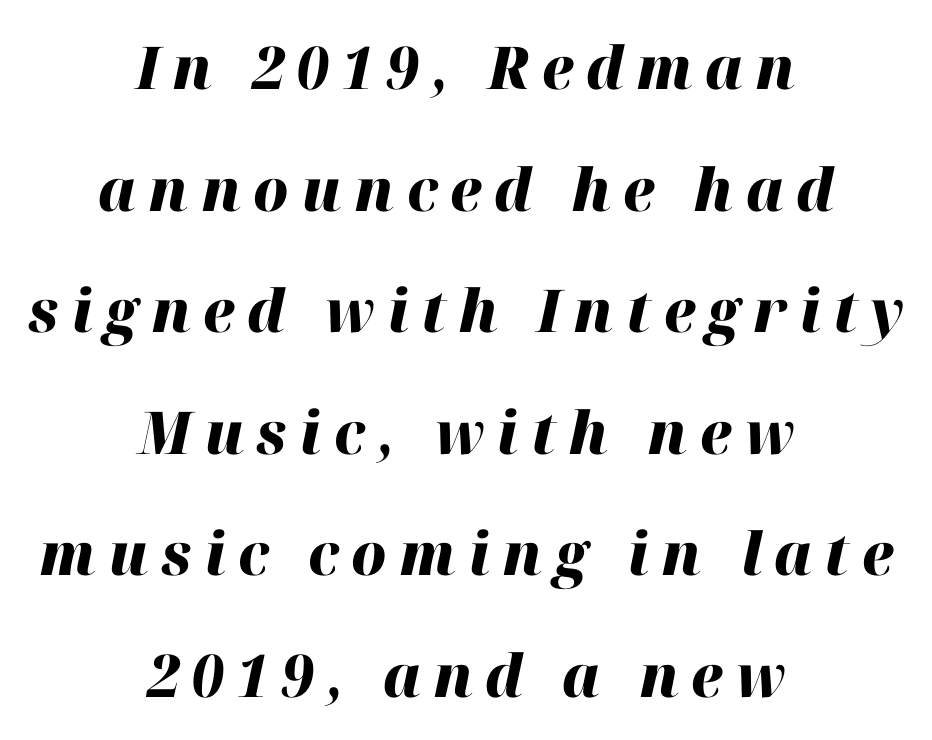
The image shows 59 px heavy type, italic (leaning right); set centered, loose line spacing (2.06x), unusually wide letter spacing (+0.21 em), not underlined; high stroke contrast and a medium x-height.
